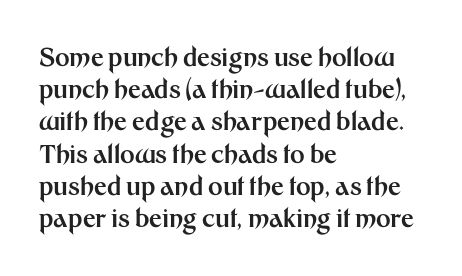
The lines sit at an ordinary, default distance from one another. Italic? Not at all — the glyphs are vertical. This rendering leaves character spacing at its baseline value. A student would call this left alignment; a typographer would say flush left, rag right.
